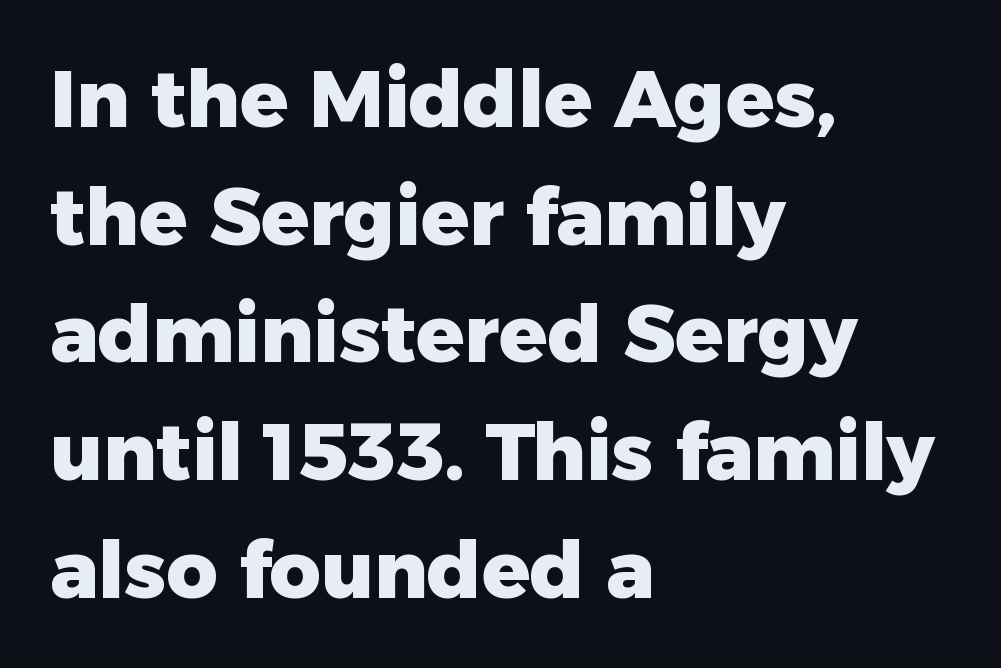
The image shows 79 px heavy sans-serif type, upright; set left-aligned, normal line spacing (1.49x), normal letter spacing, not underlined; low stroke contrast and a medium x-height.
